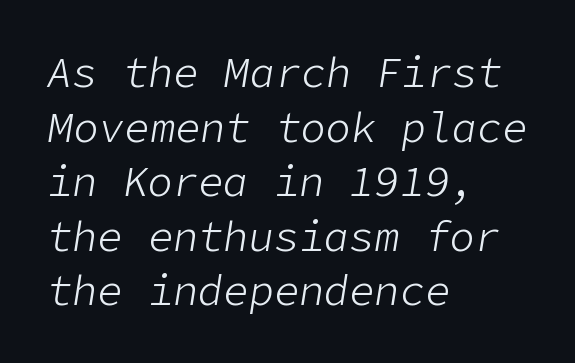
Vertical stems look standard width or narrower in stroke. Glance below the letters and you will spot only blank space. What's the leading like? Ordinary, nothing unusual. Line beginnings align vertically; line endings do not. Italic? Definitely — the glyphs are oblique. The gaps between neighbouring characters are ordinary and unremarkable.
